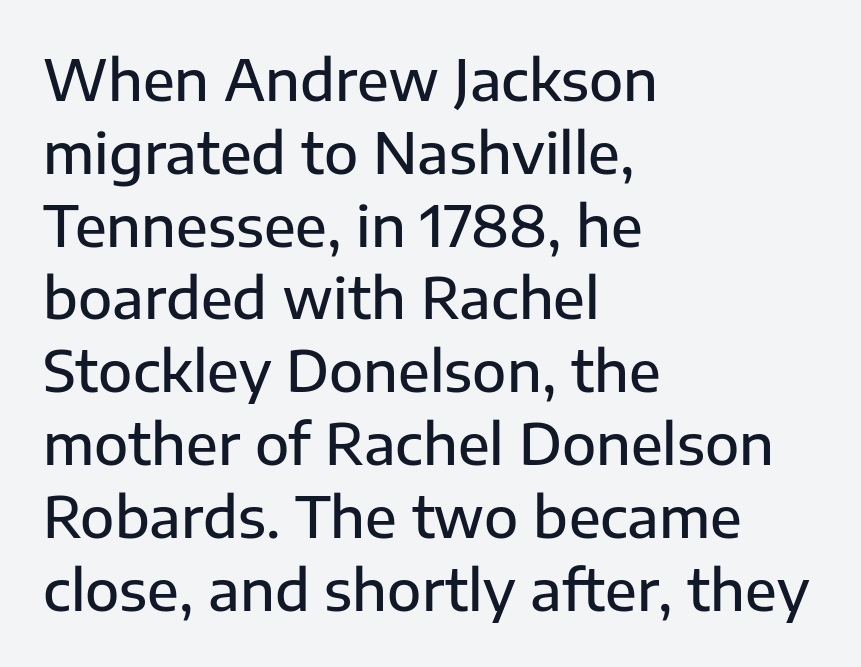
Q: Is the text bold? A: Semi-bold.
Q: Is the text italic (slanted)? A: No, it is upright.
Q: Is the typeface a serif or a sans-serif typeface? A: Sans-serif.
Q: Is the text underlined? A: No.
Q: How is the paragraph aligned? A: Left-aligned.
Q: Is the spacing between letters normal or unusually wide? A: Normal.
Q: Is the spacing between lines tight, normal or loose? A: Normal.
Q: Width (condensed, normal, or wide)? A: Normal.
Q: Stroke contrast? A: Low.
Q: x-height? A: Medium.
Q: Monospaced? A: No.
